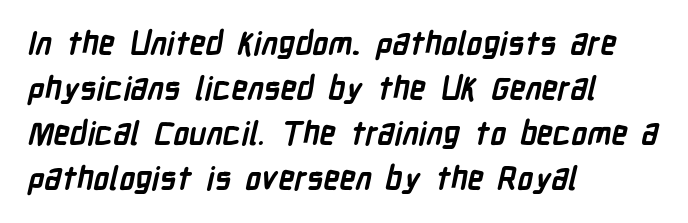
{"serif": "no", "bold": "yes", "weight": "semibold", "width": "condensed", "stroke_contrast": "low", "x_height": "medium", "monospaced": "no", "underline": "no", "align": "left", "line_spacing": "normal", "line_spacing_ratio": 1.41, "letter_spacing": "normal", "letter_spacing_em": 0.0, "glyph_px": 32}
